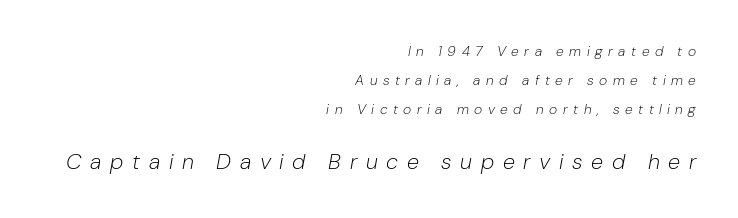
Q: Is the text bold? A: No.
Q: Is the text italic (slanted)? A: Yes, it leans right by about 10 degrees.
Q: Is the text underlined? A: No.
Q: How is the paragraph aligned? A: Right-aligned.
Q: Is the spacing between letters normal or unusually wide? A: Unusually wide.
Q: Is the spacing between lines tight, normal or loose? A: Loose.
Q: Which block of text is set in a larger size, the first (top) or the second (bottom)? A: The second (bottom) one.
